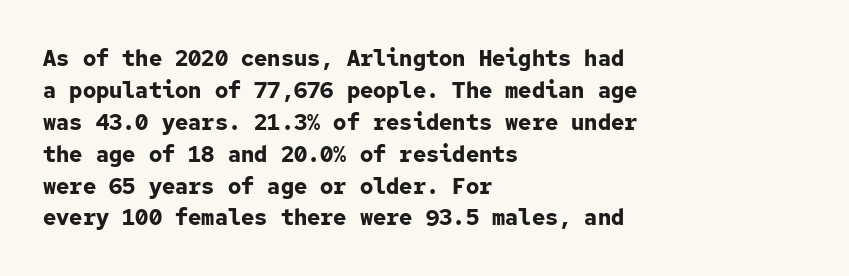
The image shows 22 px bold type, upright; set left-aligned, normal line spacing (1.45x), normal letter spacing, not underlined.
